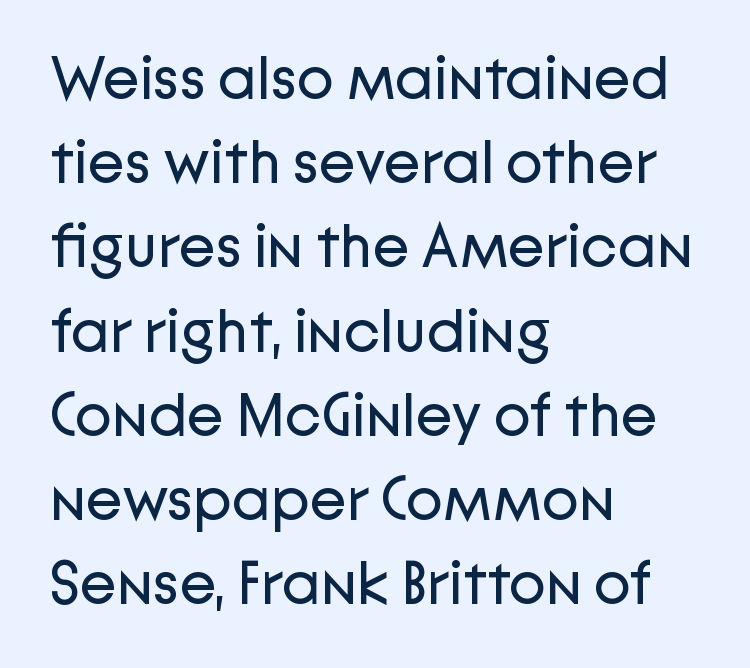
The image shows 61 px regular-weight sans-serif type, upright; set left-aligned, normal line spacing (1.38x), normal letter spacing, not underlined; low stroke contrast and a medium x-height.
